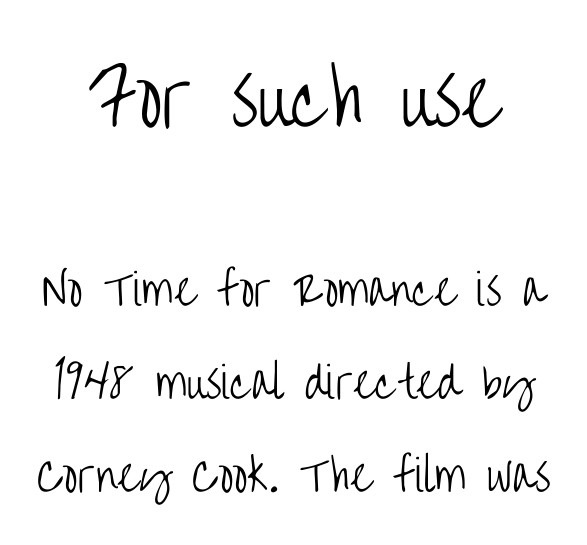
Look at the glyph heights: the upper group is clearly the bigger setting. The rendering shows plain stroke endings on the letterforms — a sans-serif design. Underline: absent. You could fit nearly another row in the gap between these rows.
